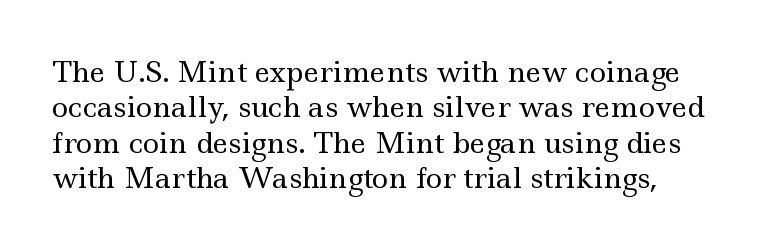
Q: Is the text bold? A: No.
Q: Is the text italic (slanted)? A: No, it is upright.
Q: Is the typeface a serif or a sans-serif typeface? A: Serif.
Q: Is the text underlined? A: No.
Q: Is the spacing between letters normal or unusually wide? A: Normal.
Q: Is the spacing between lines tight, normal or loose? A: Normal.
Q: Width (condensed, normal, or wide)? A: Wide.
Q: x-height? A: Small.
Q: Monospaced? A: No.
